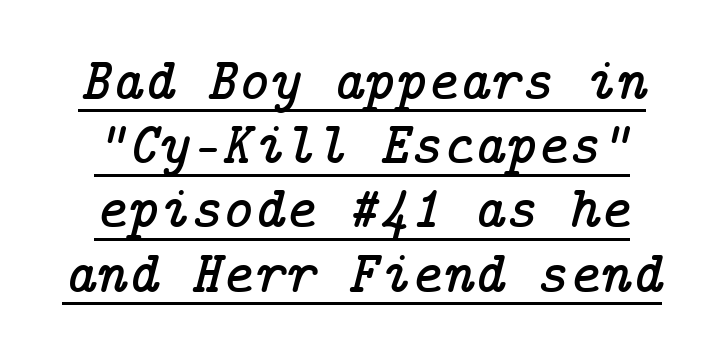
{"serif": "yes", "italic": "yes", "lean": "right", "slant_degrees": 14, "width": "normal", "stroke_contrast": "low", "x_height": "medium", "underline": "yes", "align": "center", "line_spacing": "tight", "line_spacing_ratio": 1.07, "letter_spacing": "normal", "letter_spacing_em": 0.0, "glyph_px": 60}
